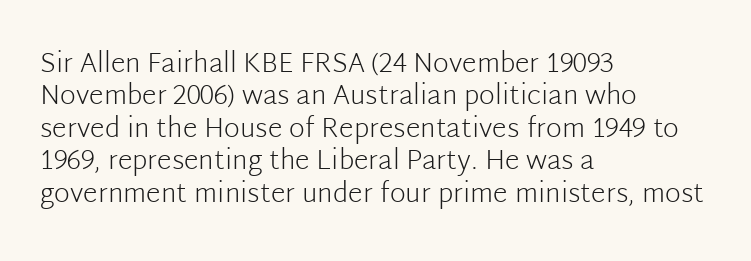
Q: Is the text bold? A: No.
Q: Is the text italic (slanted)? A: No, it is upright.
Q: Is the text underlined? A: No.
Q: How is the paragraph aligned? A: Left-aligned.
Q: Is the spacing between letters normal or unusually wide? A: Normal.
